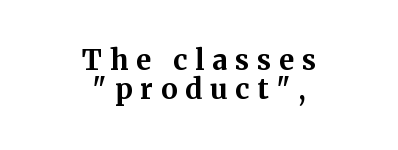
Q: Is the text bold? A: Yes.
Q: Is the text italic (slanted)? A: No, it is upright.
Q: Is the typeface a serif or a sans-serif typeface? A: Serif.
Q: Is the text underlined? A: No.
Q: How is the paragraph aligned? A: Centered.
Q: Is the spacing between letters normal or unusually wide? A: Unusually wide.
Q: Is the spacing between lines tight, normal or loose? A: Tight.
Q: Width (condensed, normal, or wide)? A: Normal.
Q: Stroke contrast? A: Medium.
Q: x-height? A: Medium.
Q: Monospaced? A: No.
